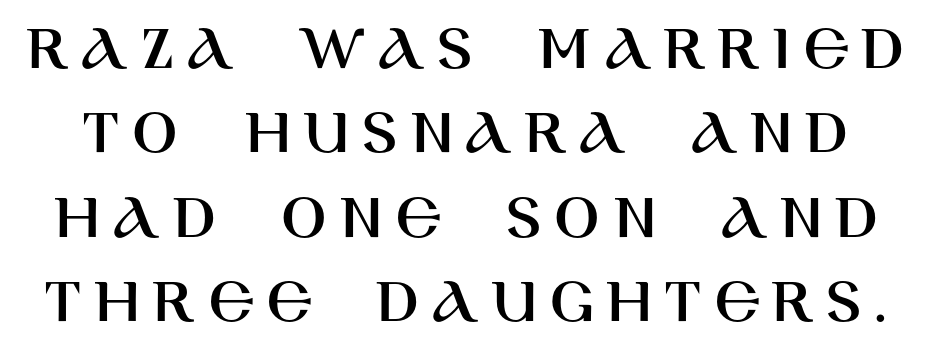
Q: Is the text italic (slanted)? A: No, it is upright.
Q: Is the typeface a serif or a sans-serif typeface? A: Sans-serif.
Q: Is the text underlined? A: No.
Q: Is the spacing between lines tight, normal or loose? A: Normal.
Q: Width (condensed, normal, or wide)? A: Normal.
Q: Stroke contrast? A: High.
Q: x-height? A: Large.
Q: Monospaced? A: No.
